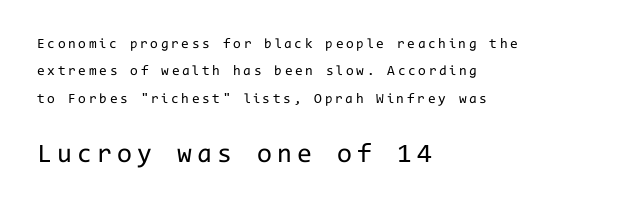
The image shows 27 px text type, upright; set left-aligned, loose line spacing (1.96x), not underlined; the second (bottom) block is 1.93x larger.
